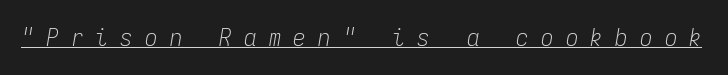
The image shows 25 px text type, italic (leaning right); set unusually wide letter spacing (+0.49 em), underlined.
